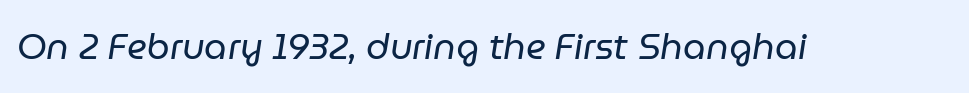
The image shows 36 px regular-weight type, italic (leaning right); set normal letter spacing, not underlined; low stroke contrast and a medium x-height.
